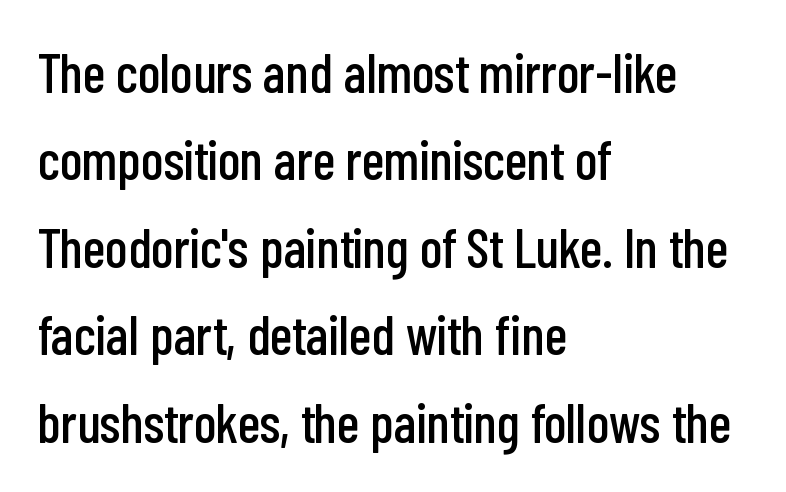
Q: Is the text italic (slanted)? A: No, it is upright.
Q: Is the typeface a serif or a sans-serif typeface? A: Sans-serif.
Q: Is the text underlined? A: No.
Q: How is the paragraph aligned? A: Left-aligned.
Q: Is the spacing between letters normal or unusually wide? A: Normal.
Q: Is the spacing between lines tight, normal or loose? A: Normal.
Q: Width (condensed, normal, or wide)? A: Condensed.
Q: Stroke contrast? A: Low.
Q: x-height? A: Medium.
Q: Monospaced? A: No.
